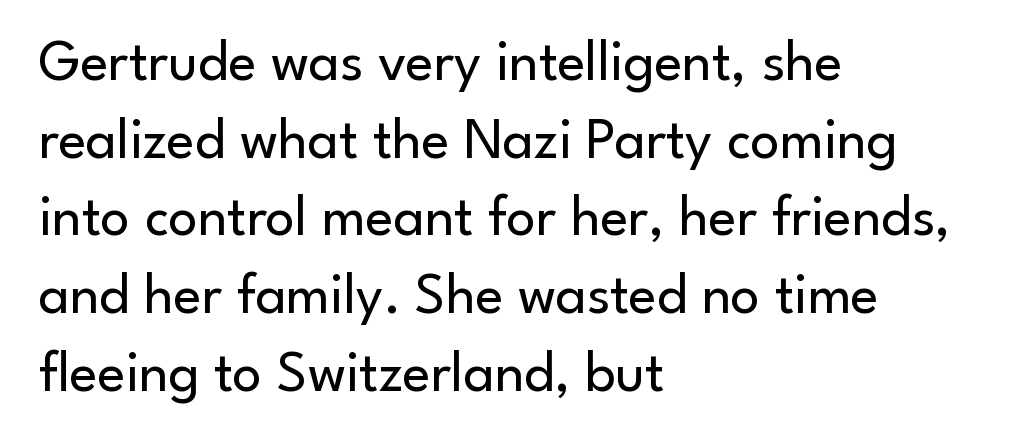
{"serif": "no", "italic": "no", "bold": "no", "weight": "regular", "width": "normal", "stroke_contrast": "low", "x_height": "small", "monospaced": "no", "underline": "no", "align": "left", "line_spacing": "normal", "line_spacing_ratio": 1.34, "letter_spacing": "normal", "letter_spacing_em": 0.0, "glyph_px": 58}
